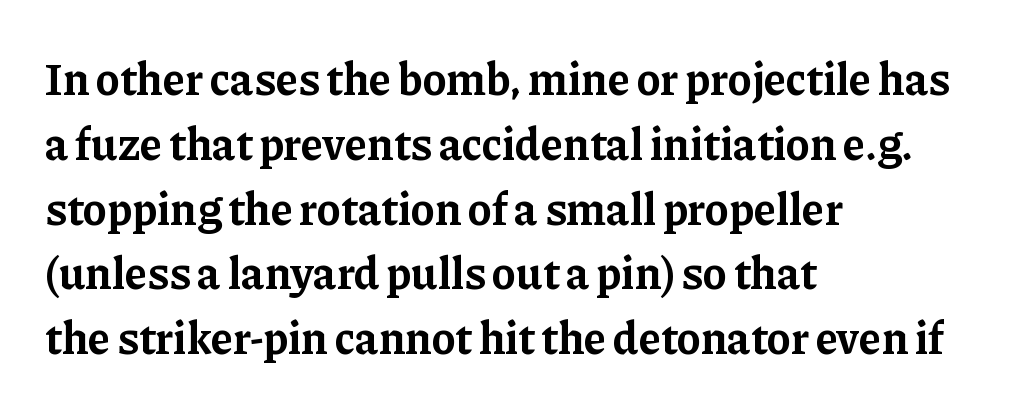
Strokes here are thick enough to call this a true bold. The line-height multiplier appears to be the usual default. Designer's note — italics off, roman on. The horizontal fit of the characters is conventional and even. The rendering uses natural spacing where letterforms have individual widths.
